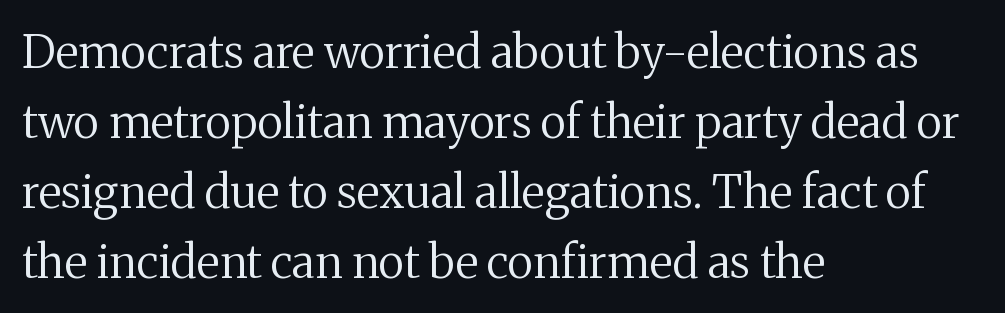
The letterforms sit at book weight or below. The vertical gap from one line to the next is medium. This rendering uses left alignment, leaving the right contour irregular. Anything drawn beneath the words? Only blank space. Note the varied advance widths — an 'i' is clearly narrower than an 'm'.
